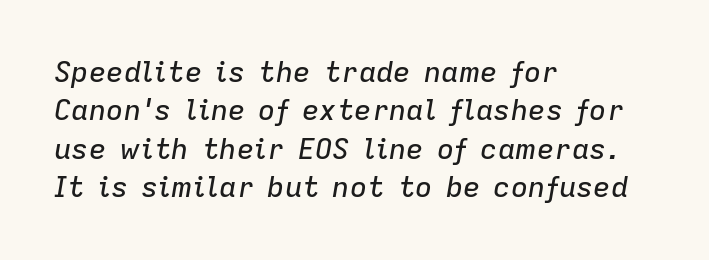
Letters rest on an invisible, unmarked baseline. Quick note: interline space is typical. Varying glyph widths throughout — classic text-font behaviour. It's the slanting kind of type. A classic flush-left, rag-right setting is used for this passage. Inter-character spacing is left at the font's built-in metrics.
